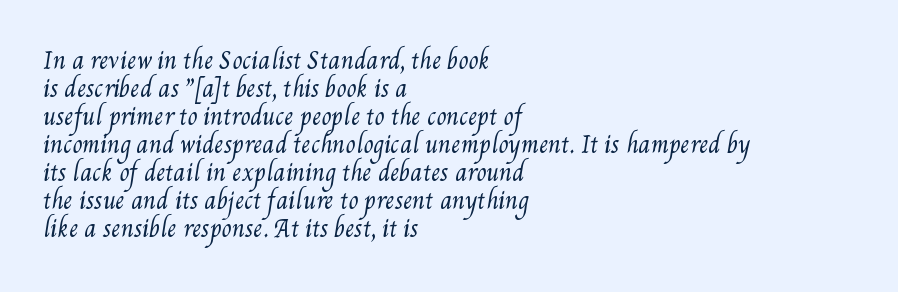
Q: Is the text bold? A: No.
Q: Is the text underlined? A: No.
Q: How is the paragraph aligned? A: Left-aligned.
Q: Is the spacing between letters normal or unusually wide? A: Normal.
